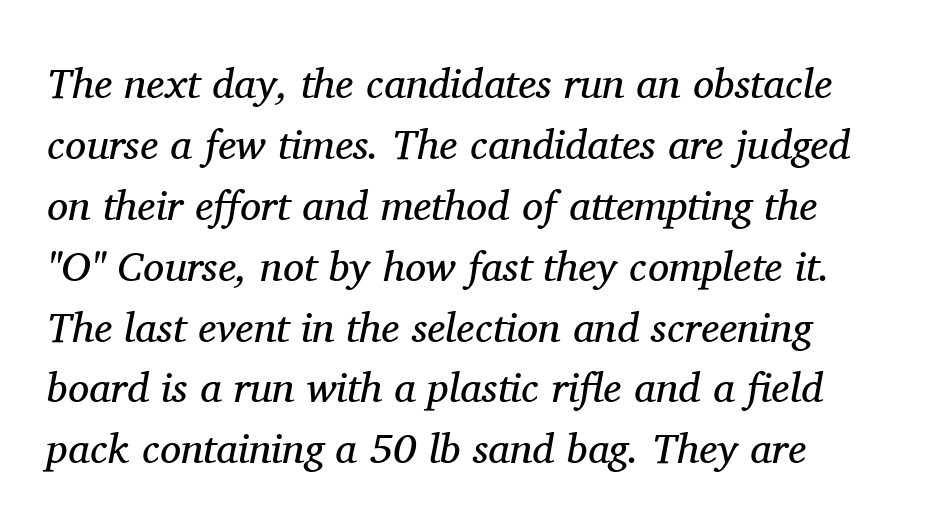
{"serif": "yes", "italic": "yes", "lean": "right", "slant_degrees": 11, "bold": "no", "weight": "regular", "width": "normal", "stroke_contrast": "medium", "x_height": "medium", "monospaced": "no", "underline": "no", "line_spacing": "normal", "line_spacing_ratio": 1.45, "letter_spacing": "normal", "letter_spacing_em": 0.0, "glyph_px": 42}
